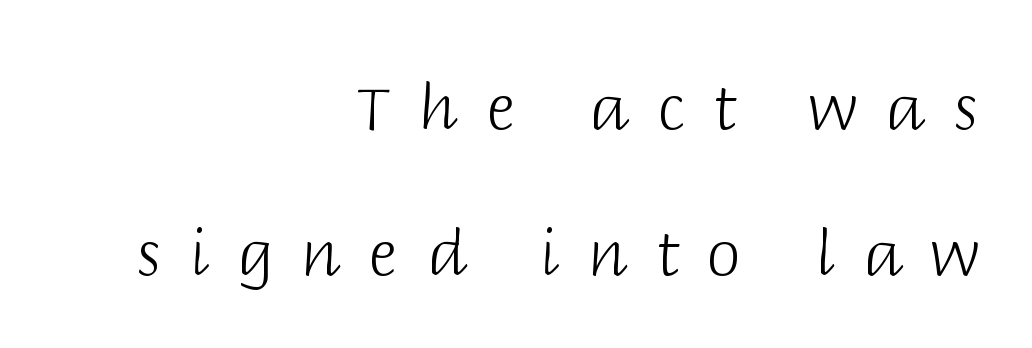
The image shows 62 px light sans-serif type, upright; set right-aligned, loose line spacing (2.35x), unusually wide letter spacing (+0.46 em), not underlined; low stroke contrast and a large x-height.
